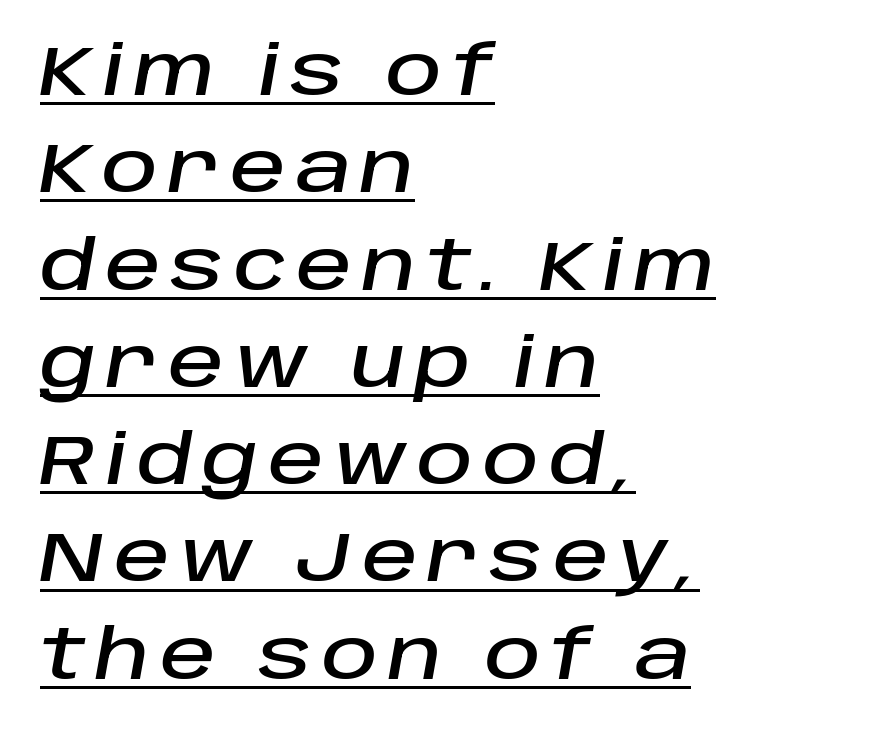
{"italic": "yes", "lean": "right", "slant_degrees": 10, "width": "normal", "stroke_contrast": "low", "x_height": "large", "monospaced": "no", "underline": "yes", "align": "left", "line_spacing": "normal", "line_spacing_ratio": 1.41, "glyph_px": 69}
